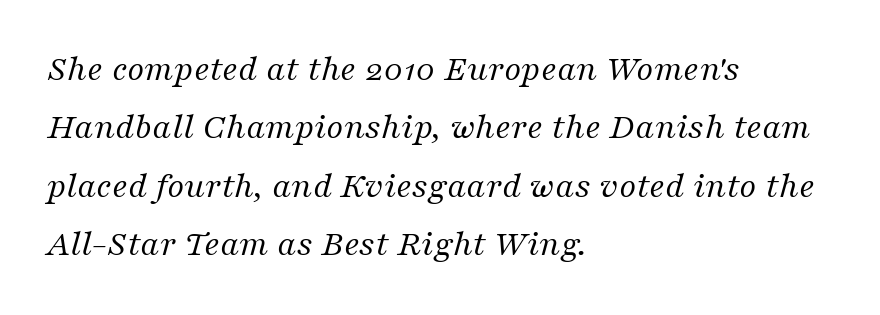
The text was rendered using a seriffed face with decorative stroke endings. Stem width sits at or under what a default text font uses. Line beginnings align vertically; line endings do not. The face used here is proportionally spaced, like ordinary book or web type. The strip under each line holds only bare page. This sample uses plain, unmodified letter spacing.
